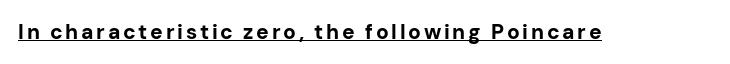
{"italic": "no", "bold": "yes", "underline": "yes", "glyph_px": 21}
